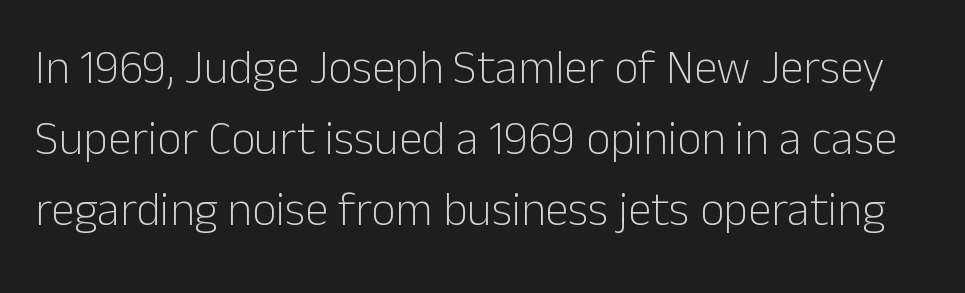
Q: Is the text bold? A: No.
Q: Is the text italic (slanted)? A: No, it is upright.
Q: Is the typeface a serif or a sans-serif typeface? A: Sans-serif.
Q: Is the text underlined? A: No.
Q: Is the spacing between letters normal or unusually wide? A: Normal.
Q: Is the spacing between lines tight, normal or loose? A: Normal.
Q: Width (condensed, normal, or wide)? A: Normal.
Q: Stroke contrast? A: Low.
Q: x-height? A: Medium.
Q: Monospaced? A: No.
